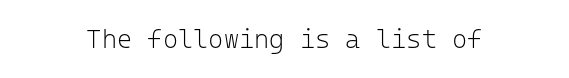
A roman cut, with each character standing at attention. Decoration check: the copy has no underline. The gaps between neighbouring characters are ordinary and unremarkable. Bold? No — there's no thickening of the strokes.
